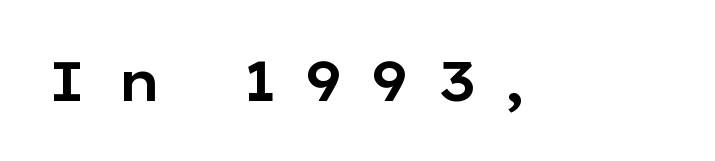
{"serif": "no", "italic": "no", "width": "wide", "stroke_contrast": "low", "x_height": "medium", "monospaced": "no", "underline": "no", "letter_spacing": "wide", "letter_spacing_em": 0.49, "glyph_px": 55}
